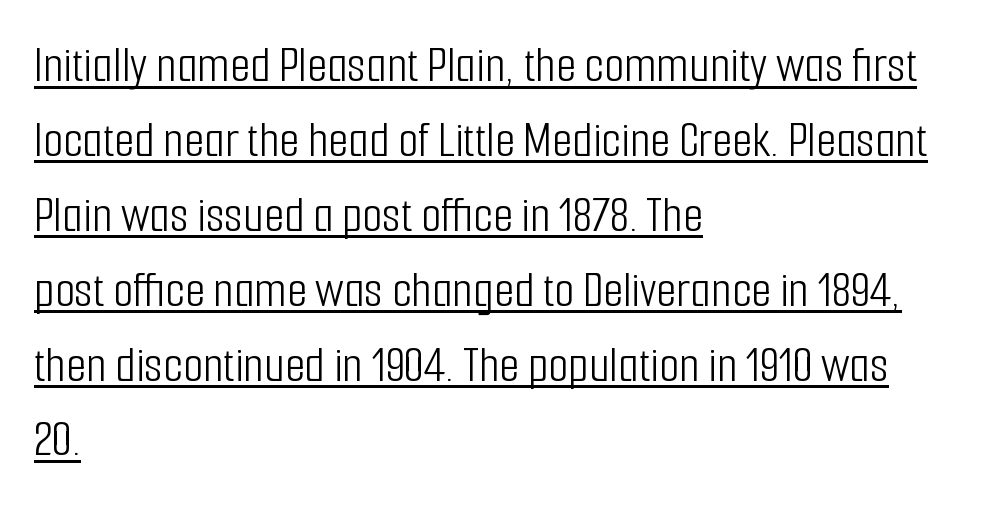
Think standard paragraph weight, or any step lighter than that. Regarding leading, the lines here are spaced in the standard way. Proportional: the letters do not fall into vertical columns. Short and long lines alike share a common starting point at left. The characters display no serif detailing; their extremities are plain.
